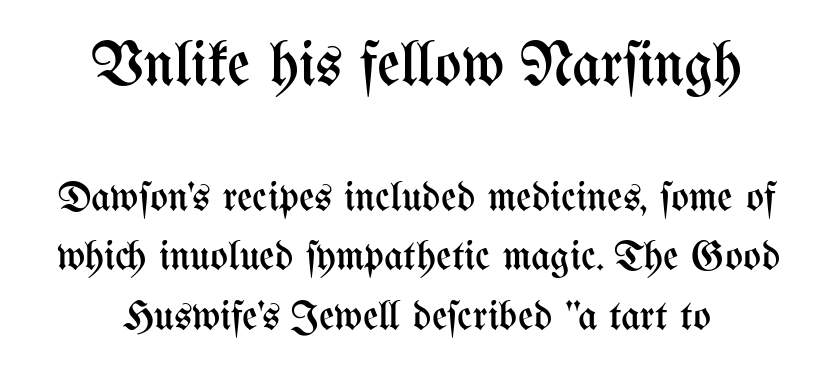
How are the letters spaced? Ordinarily, with no added tracking. Ordinary non-slanted type is in use. Reading top to bottom, the characters get smaller at the block break. The space beneath each line is pristine and unruled.
